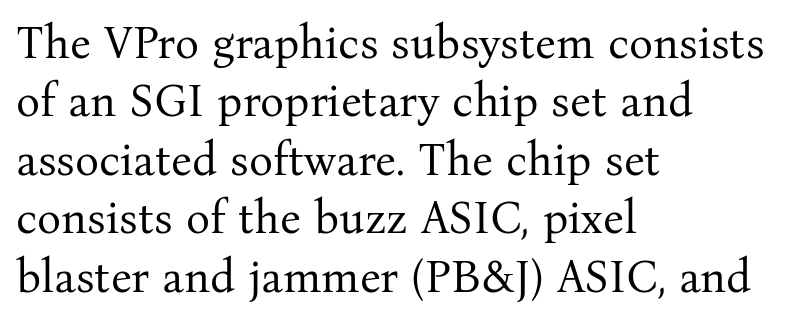
Q: Is the text bold? A: No.
Q: Is the text italic (slanted)? A: No, it is upright.
Q: Is the typeface a serif or a sans-serif typeface? A: Serif.
Q: Is the text underlined? A: No.
Q: How is the paragraph aligned? A: Left-aligned.
Q: Is the spacing between letters normal or unusually wide? A: Normal.
Q: Is the spacing between lines tight, normal or loose? A: Normal.
Q: Width (condensed, normal, or wide)? A: Normal.
Q: Stroke contrast? A: Medium.
Q: x-height? A: Medium.
Q: Monospaced? A: No.
